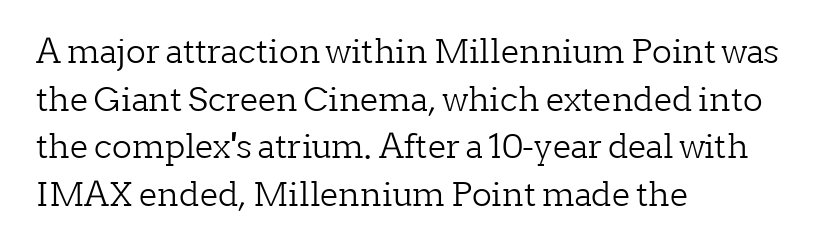
{"serif": "yes", "italic": "no", "bold": "no", "weight": "light", "width": "normal", "stroke_contrast": "low", "x_height": "medium", "monospaced": "no", "underline": "no", "align": "left", "line_spacing": "normal", "line_spacing_ratio": 1.44, "letter_spacing": "normal", "letter_spacing_em": 0.0, "glyph_px": 33}
